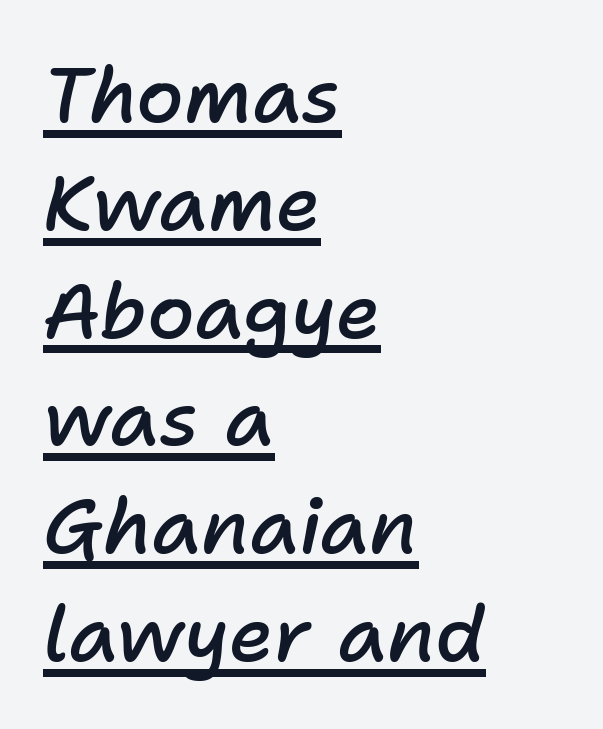
Slant detected: the letters are inclined. Notice how a bar underscores the lettering throughout. Every letter is mildly thick-stroked: semibold rather than bold. Looks like regular typesetting: each glyph gets only the width it needs. The tracking reads as untouched default to a designer's eye.
